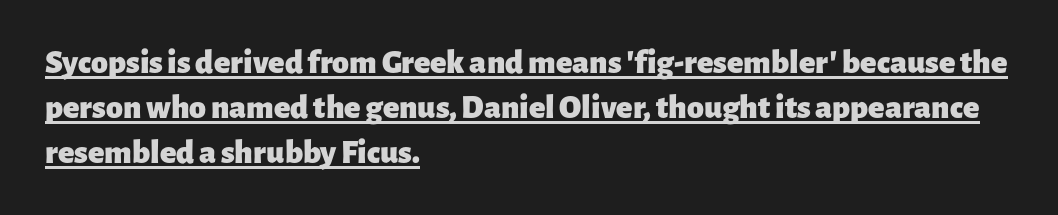
It's the straight-up-and-down kind of type. Rows of type keep a routine distance in the vertical direction. Unlike a traditional serif, this face leaves its strokes unadorned. Each line of the rendering has a horizontal stroke beneath the glyphs. A typesetter would call this zero additional tracking.
